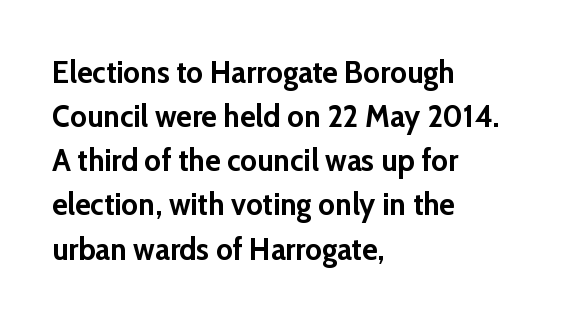
Q: Is the text bold? A: Yes.
Q: Is the text italic (slanted)? A: No, it is upright.
Q: Is the typeface a serif or a sans-serif typeface? A: Sans-serif.
Q: Is the text underlined? A: No.
Q: How is the paragraph aligned? A: Left-aligned.
Q: Is the spacing between letters normal or unusually wide? A: Normal.
Q: Is the spacing between lines tight, normal or loose? A: Normal.
Q: Width (condensed, normal, or wide)? A: Normal.
Q: Stroke contrast? A: Low.
Q: x-height? A: Medium.
Q: Monospaced? A: No.
